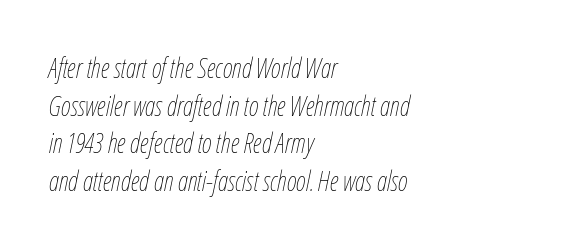
If you drew a ruler down the left edge, every line would touch it. Designer's note — italics engaged. The specimen omits any rule beneath the text block's lines. Students, observe: this is what conventionally led text looks like. Compared with a typical body face, this is equally light or lighter still.
